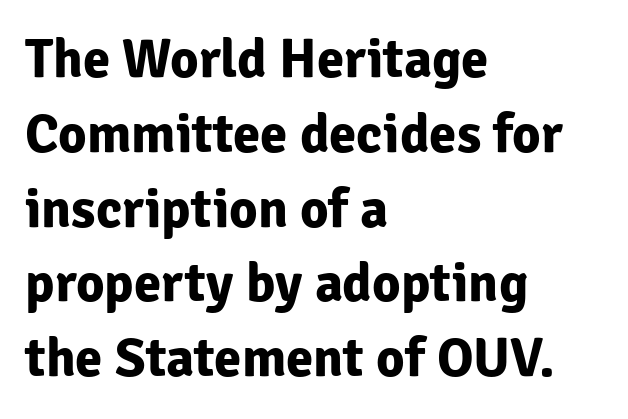
{"serif": "no", "italic": "no", "bold": "yes", "weight": "bold", "width": "normal", "stroke_contrast": "low", "x_height": "medium", "monospaced": "no", "underline": "no", "align": "left", "line_spacing": "normal", "line_spacing_ratio": 1.36, "letter_spacing": "normal", "letter_spacing_em": 0.0, "glyph_px": 55}
